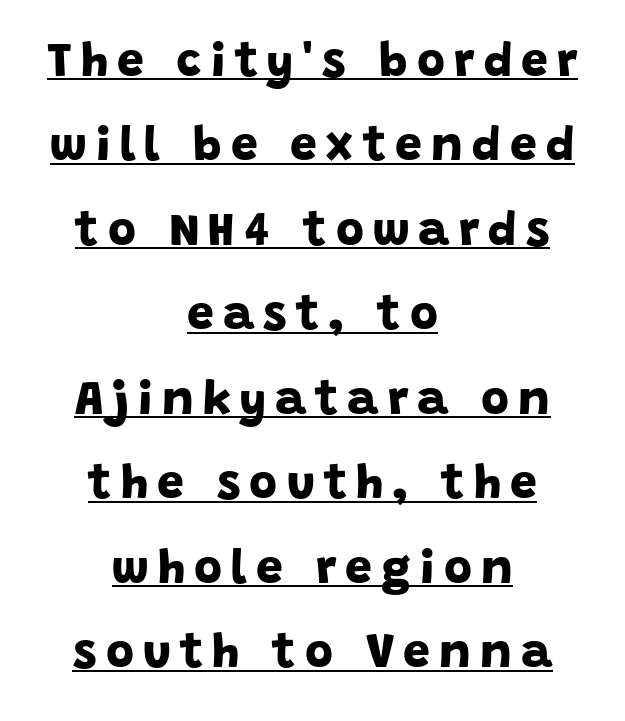
The image shows 48 px bold sans-serif type; set centered, line spacing 1.76x, underlined; low stroke contrast and a large x-height.
